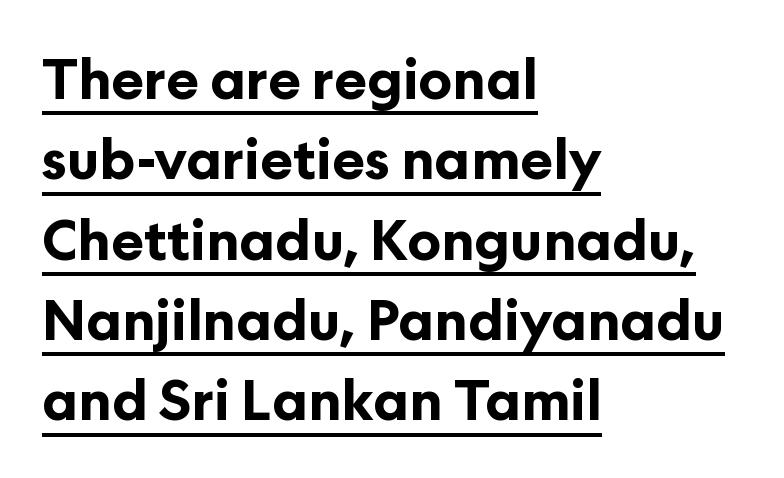
The image shows 55 px bold sans-serif type, upright; set left-aligned, normal line spacing (1.46x), normal letter spacing, underlined; low stroke contrast and a medium x-height.
